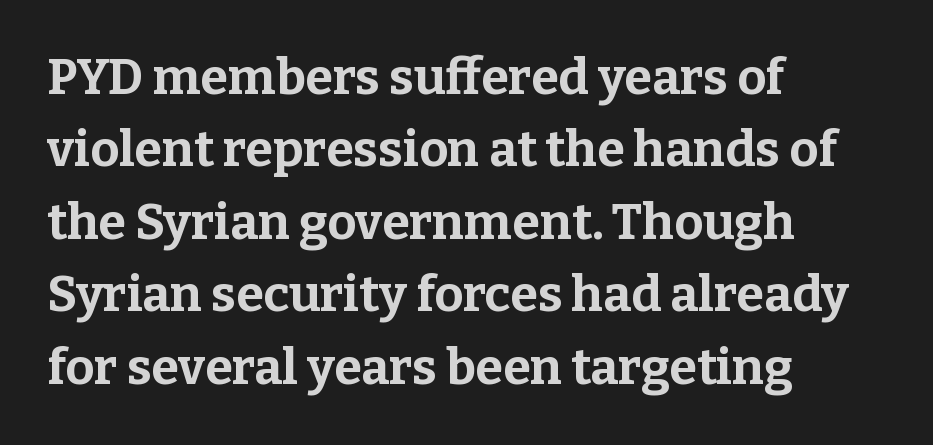
{"serif": "yes", "italic": "no", "bold": "yes", "weight": "bold", "width": "normal", "stroke_contrast": "low", "x_height": "medium", "monospaced": "no", "underline": "no", "align": "left", "line_spacing": "normal", "line_spacing_ratio": 1.45, "letter_spacing": "normal", "letter_spacing_em": 0.0, "glyph_px": 50}
